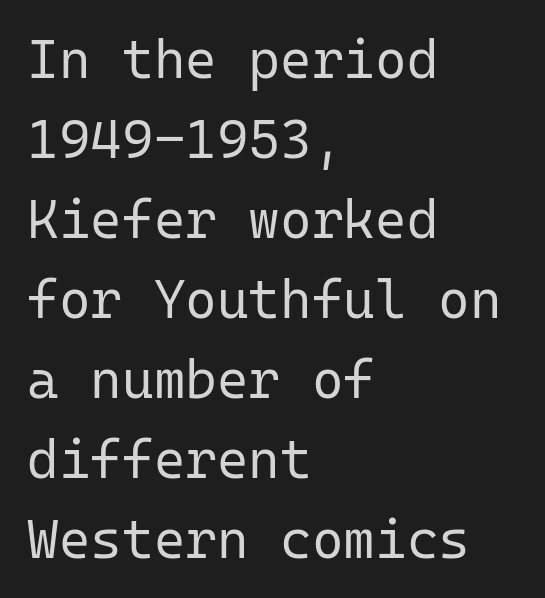
{"serif": "no", "italic": "no", "bold": "no", "weight": "regular", "width": "normal", "stroke_contrast": "low", "x_height": "medium", "monospaced": "yes", "underline": "no", "align": "left", "line_spacing": "normal", "line_spacing_ratio": 1.48, "letter_spacing": "normal", "letter_spacing_em": 0.0, "glyph_px": 54}
